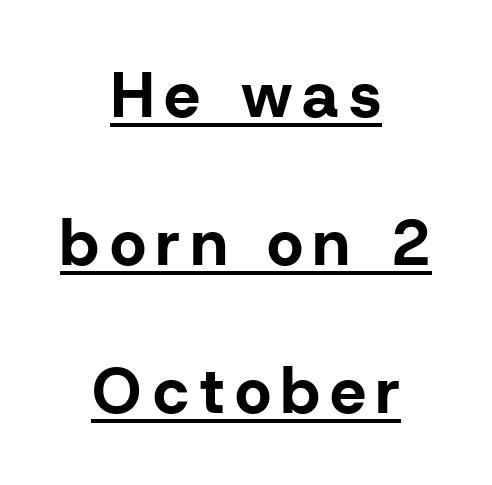
These lines are centered, leaving both edges ragged. Horizontal bands of white between lines are thick stripes. Set as a true bold cut, around the 700 mark. These lines are composed in type without serifs.
